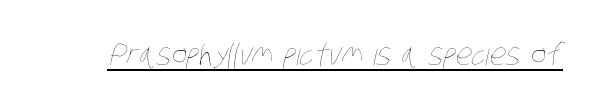
The image shows 30 px thin, condensed type; set normal letter spacing, underlined; low stroke contrast and a large x-height.
